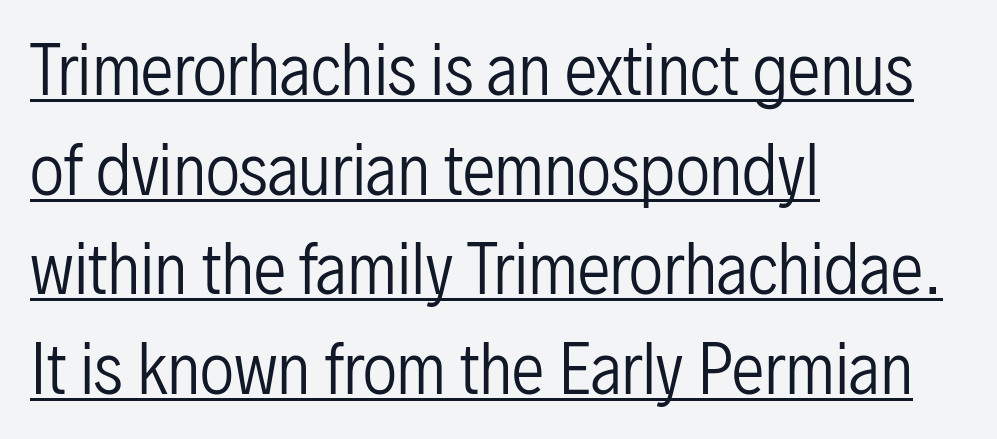
Stroke thickness stays within the range of a standard reading face or lighter. No extra tracking has been applied to these lines. The passage is arranged the way most books set body copy — flush left. The lettering is marked with a stroke running underneath it.
